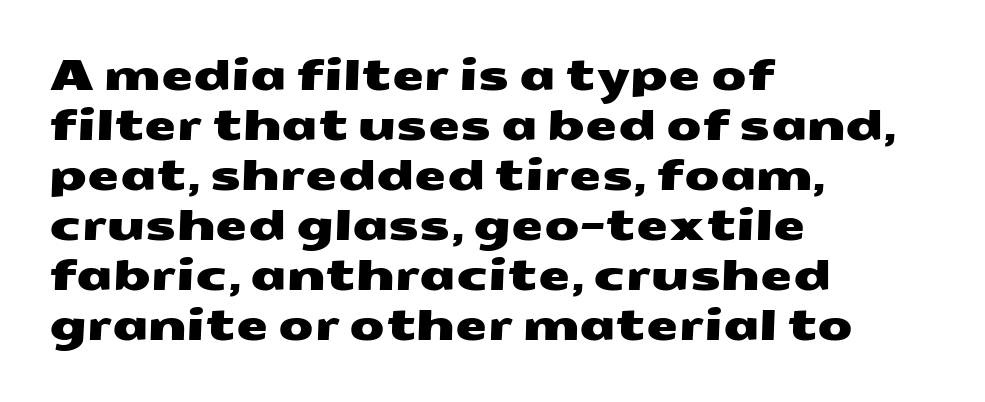
Q: Is the typeface a serif or a sans-serif typeface? A: Sans-serif.
Q: Is the text underlined? A: No.
Q: How is the paragraph aligned? A: Left-aligned.
Q: Is the spacing between letters normal or unusually wide? A: Normal.
Q: Width (condensed, normal, or wide)? A: Wide.
Q: Stroke contrast? A: Medium.
Q: x-height? A: Medium.
Q: Monospaced? A: No.
